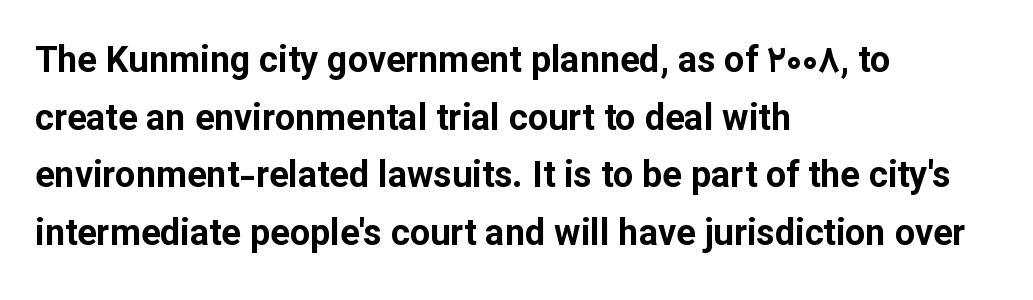
Q: Is the text bold? A: Yes.
Q: Is the text italic (slanted)? A: No, it is upright.
Q: Is the typeface a serif or a sans-serif typeface? A: Sans-serif.
Q: Is the text underlined? A: No.
Q: How is the paragraph aligned? A: Left-aligned.
Q: Is the spacing between letters normal or unusually wide? A: Normal.
Q: Is the spacing between lines tight, normal or loose? A: Normal.
Q: Width (condensed, normal, or wide)? A: Normal.
Q: Stroke contrast? A: Low.
Q: x-height? A: Medium.
Q: Monospaced? A: No.
